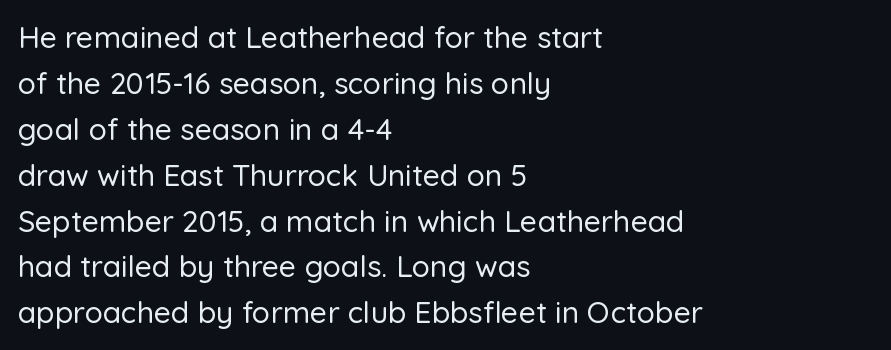
Q: Is the text italic (slanted)? A: No, it is upright.
Q: Is the typeface a serif or a sans-serif typeface? A: Sans-serif.
Q: Is the text underlined? A: No.
Q: How is the paragraph aligned? A: Left-aligned.
Q: Is the spacing between letters normal or unusually wide? A: Normal.
Q: Is the spacing between lines tight, normal or loose? A: Normal.
Q: Width (condensed, normal, or wide)? A: Normal.
Q: Stroke contrast? A: Low.
Q: x-height? A: Medium.
Q: Monospaced? A: No.
